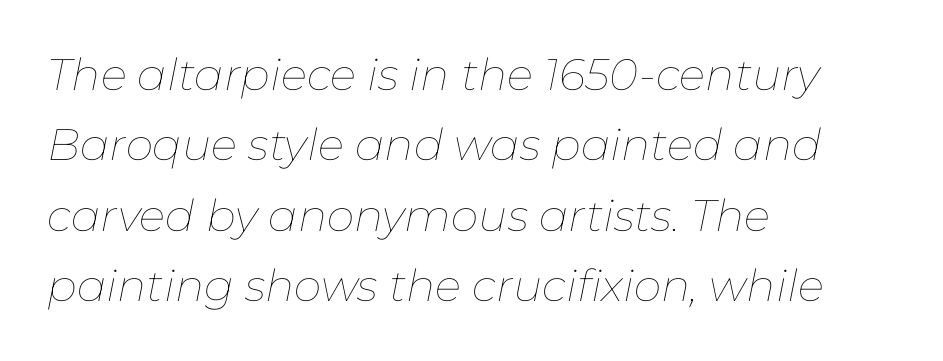
Q: Is the text bold? A: No.
Q: Is the text italic (slanted)? A: Yes, it leans right by about 11 degrees.
Q: Is the text underlined? A: No.
Q: How is the paragraph aligned? A: Left-aligned.
Q: Is the spacing between letters normal or unusually wide? A: Normal.
Q: Is the spacing between lines tight, normal or loose? A: Normal.
Q: Width (condensed, normal, or wide)? A: Normal.
Q: Stroke contrast? A: Low.
Q: x-height? A: Medium.
Q: Monospaced? A: No.
